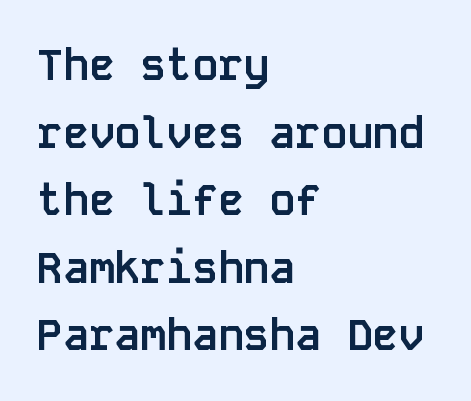
Q: Is the text bold? A: Yes.
Q: Is the text italic (slanted)? A: No, it is upright.
Q: Is the typeface a serif or a sans-serif typeface? A: Sans-serif.
Q: Is the text underlined? A: No.
Q: How is the paragraph aligned? A: Left-aligned.
Q: Is the spacing between letters normal or unusually wide? A: Normal.
Q: Is the spacing between lines tight, normal or loose? A: Normal.
Q: Width (condensed, normal, or wide)? A: Normal.
Q: Stroke contrast? A: Low.
Q: x-height? A: Large.
Q: Monospaced? A: Yes.
